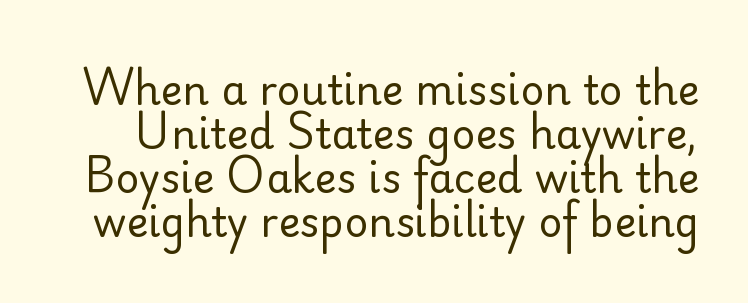
Varying glyph widths throughout — classic text-font behaviour. Here the glyphs are tracked normally, forming tight word shapes. One glance says dense: line gaps are narrower than usual. Serifs: no, the terminals of the letterforms are clean. Quick note: not italic, upright. Letters have the restrained weight of plain body copy at most.
